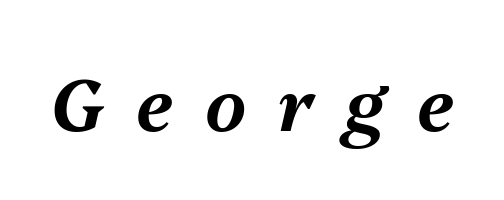
The image shows 72 px text type, italic (leaning right); set unusually wide letter spacing (+0.44 em), not underlined; medium stroke contrast and a medium x-height.
